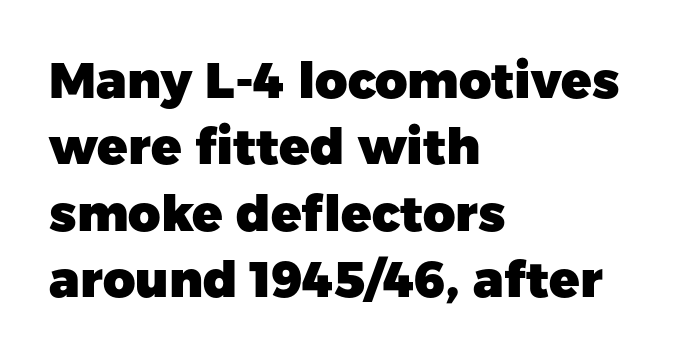
Q: Is the text bold? A: Yes.
Q: Is the text italic (slanted)? A: No, it is upright.
Q: Is the typeface a serif or a sans-serif typeface? A: Sans-serif.
Q: Is the text underlined? A: No.
Q: How is the paragraph aligned? A: Left-aligned.
Q: Is the spacing between letters normal or unusually wide? A: Normal.
Q: Is the spacing between lines tight, normal or loose? A: Normal.
Q: Width (condensed, normal, or wide)? A: Normal.
Q: Stroke contrast? A: Low.
Q: x-height? A: Medium.
Q: Monospaced? A: No.
